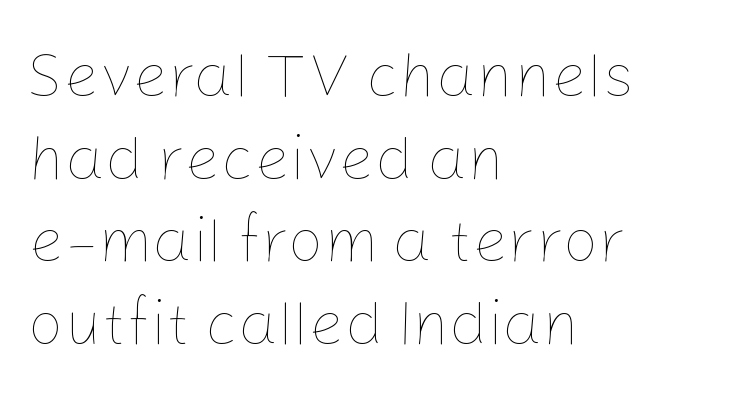
{"italic": "no", "bold": "no", "weight": "thin", "width": "normal", "stroke_contrast": "low", "x_height": "medium", "monospaced": "no", "underline": "no", "align": "left", "line_spacing": "normal", "line_spacing_ratio": 1.31, "letter_spacing": "normal", "letter_spacing_em": 0.0, "glyph_px": 63}
